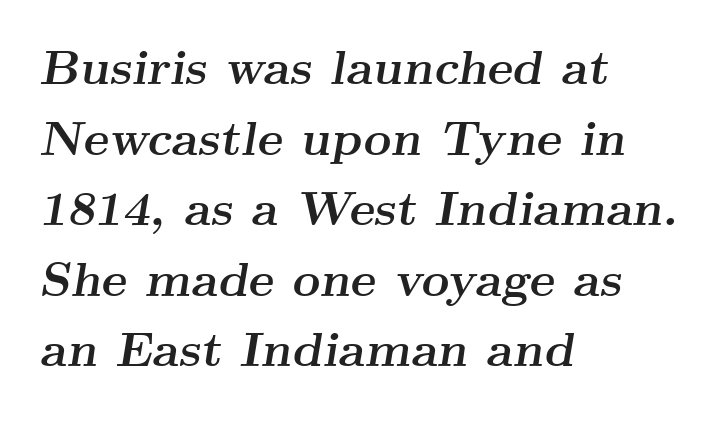
Students, note that the glyphs here touch the page at normal intervals. A serif font was chosen for this passage. The face used here is proportionally spaced, like ordinary book or web type. Italic: yes, the glyphs are oblique. I'd describe the lettering as bold — thick and assertive.
